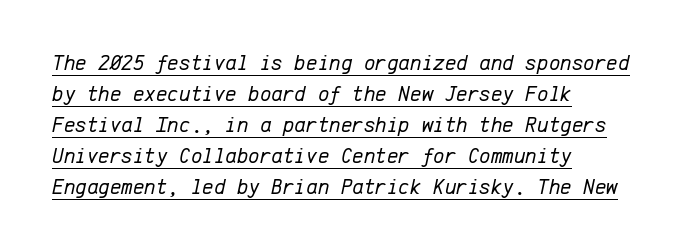
Q: Is the text bold? A: No.
Q: Is the text italic (slanted)? A: Yes, it leans right by about 12 degrees.
Q: Is the text underlined? A: Yes.
Q: How is the paragraph aligned? A: Left-aligned.
Q: Is the spacing between letters normal or unusually wide? A: Normal.
Q: Is the spacing between lines tight, normal or loose? A: Normal.
